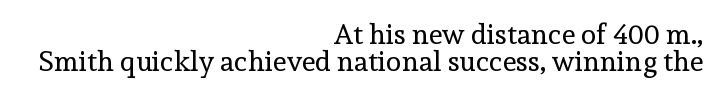
The image shows 28 px regular-weight serif type, upright; set right-aligned, tight line spacing (0.97x), normal letter spacing, not underlined; a medium x-height.
